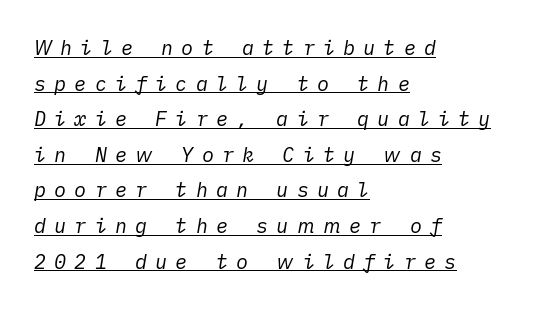
The typesetter has applied underlining to the passage shown. Here the glyphs are tracked loosely, breaking word shapes into spaced letters. The weight tops out at a normal text grade. The font's italic variant was chosen for this text.
